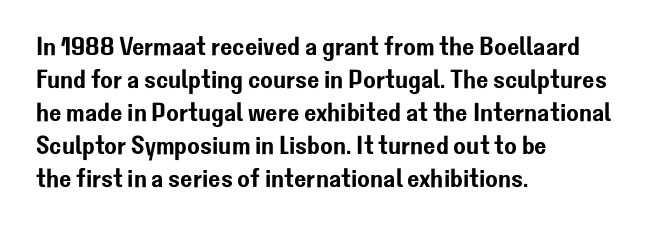
The foot of each line stays bare and open. Leading matches the norm, producing a regular column. The paragraph shown leans on its left margin. The gaps between neighbouring characters are ordinary and unremarkable. Italic? Not at all — the glyphs are vertical.
